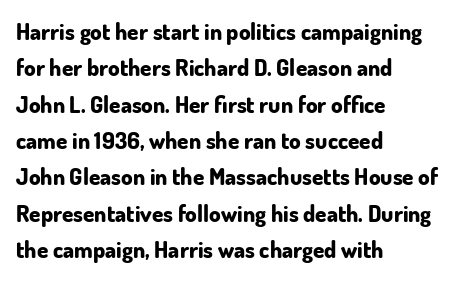
The image shows 23 px bold type, upright; set left-aligned, normal line spacing (1.58x), normal letter spacing, not underlined.
